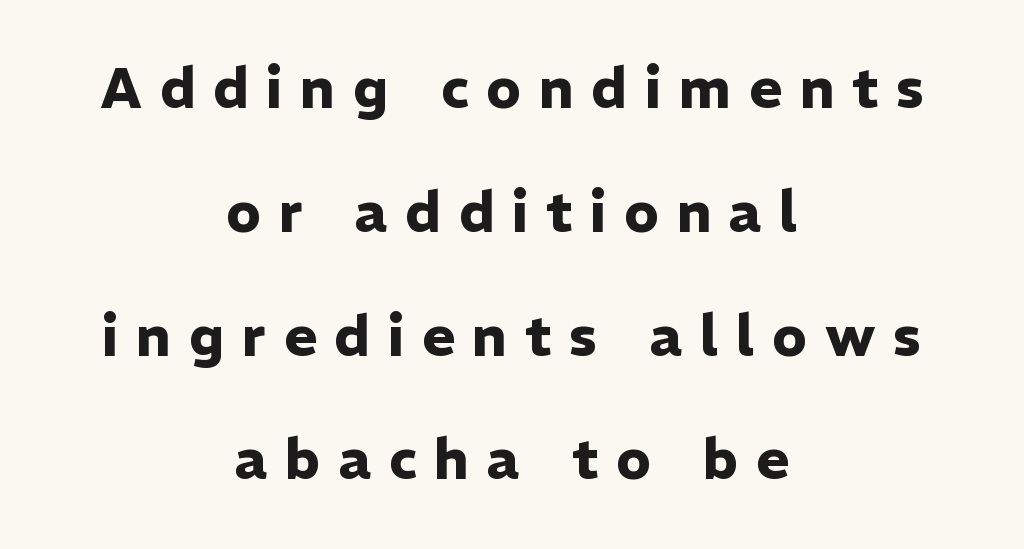
Q: Is the text bold? A: Yes.
Q: Is the text italic (slanted)? A: No, it is upright.
Q: Is the typeface a serif or a sans-serif typeface? A: Sans-serif.
Q: Is the text underlined? A: No.
Q: How is the paragraph aligned? A: Centered.
Q: Is the spacing between letters normal or unusually wide? A: Unusually wide.
Q: Is the spacing between lines tight, normal or loose? A: Loose.
Q: Width (condensed, normal, or wide)? A: Normal.
Q: Stroke contrast? A: Low.
Q: x-height? A: Medium.
Q: Monospaced? A: No.
